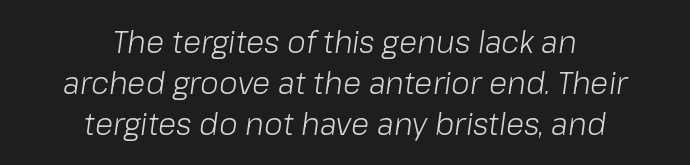
The image shows 30 px light type, italic (leaning right); set centered, normal line spacing (1.37x), normal letter spacing, not underlined; low stroke contrast and a medium x-height.
